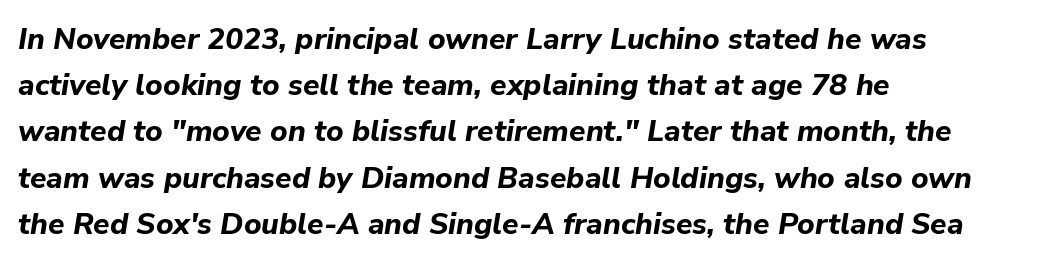
Q: Is the text bold? A: Yes.
Q: Is the text italic (slanted)? A: Yes, it leans right by about 9 degrees.
Q: Is the text underlined? A: No.
Q: How is the paragraph aligned? A: Left-aligned.
Q: Is the spacing between letters normal or unusually wide? A: Normal.
Q: Is the spacing between lines tight, normal or loose? A: Normal.
Q: Width (condensed, normal, or wide)? A: Normal.
Q: Stroke contrast? A: Low.
Q: x-height? A: Medium.
Q: Monospaced? A: No.
